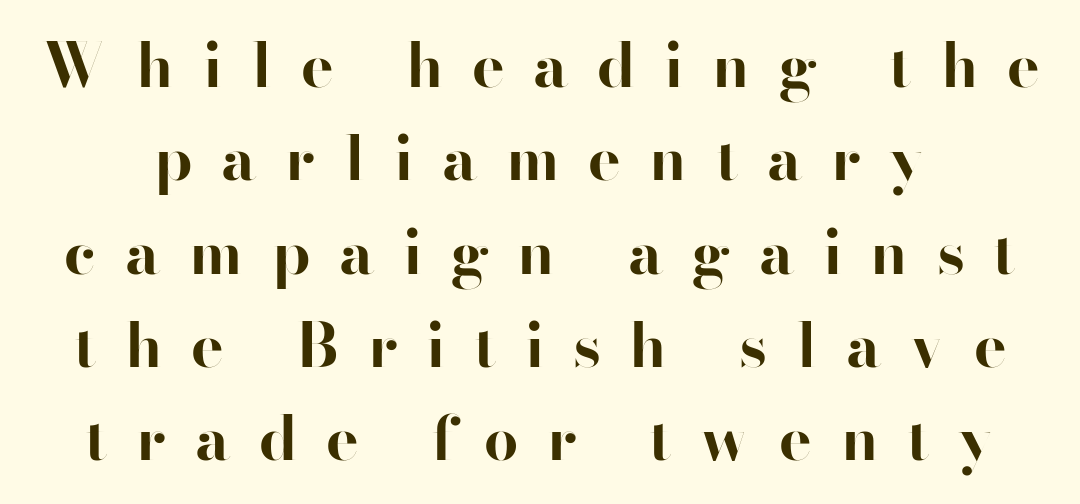
{"serif": "no", "italic": "no", "bold": "yes", "weight": "bold", "width": "normal", "stroke_contrast": "high", "x_height": "small", "monospaced": "no", "underline": "no", "line_spacing": "normal", "line_spacing_ratio": 1.53, "letter_spacing": "wide", "letter_spacing_em": 0.47, "glyph_px": 61}
